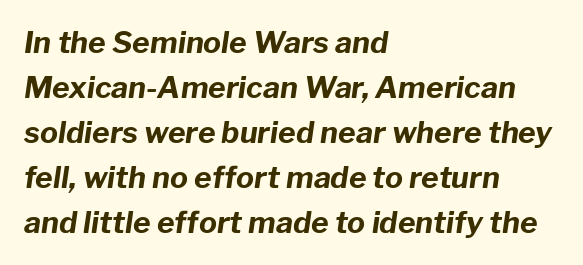
The text carries the slant typical of an italic or oblique font. The rendering uses natural spacing where letterforms have individual widths. Check the space under the baseline: it is left empty. The typesetter chose a ragged-right arrangement here. The rendering keeps characters at their native spacing. The rendering uses a bold face; every stroke is thick and dark.
